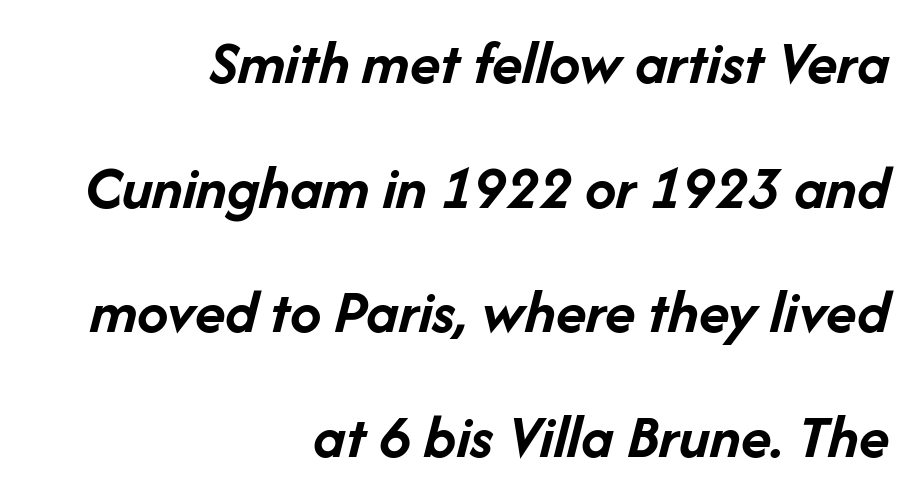
Q: Is the text bold? A: Yes.
Q: Is the text italic (slanted)? A: Yes, it leans right by about 14 degrees.
Q: Is the text underlined? A: No.
Q: How is the paragraph aligned? A: Right-aligned.
Q: Is the spacing between letters normal or unusually wide? A: Normal.
Q: Is the spacing between lines tight, normal or loose? A: Loose.
Q: Width (condensed, normal, or wide)? A: Normal.
Q: Stroke contrast? A: Low.
Q: x-height? A: Medium.
Q: Monospaced? A: No.
